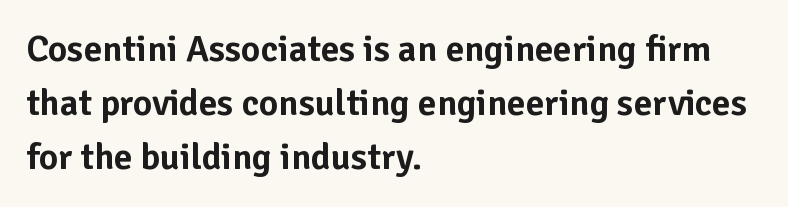
{"serif": "no", "italic": "no", "width": "normal", "stroke_contrast": "low", "x_height": "medium", "monospaced": "no", "underline": "no", "align": "left", "line_spacing": "normal", "line_spacing_ratio": 1.46, "letter_spacing": "normal", "letter_spacing_em": 0.0, "glyph_px": 37}
